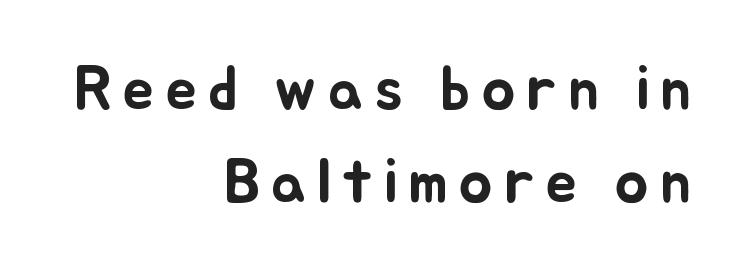
Q: Is the text italic (slanted)? A: No, it is upright.
Q: Is the text underlined? A: No.
Q: How is the paragraph aligned? A: Right-aligned.
Q: Is the spacing between lines tight, normal or loose? A: Normal.
Q: Width (condensed, normal, or wide)? A: Normal.
Q: Stroke contrast? A: Low.
Q: x-height? A: Small.
Q: Monospaced? A: No.
